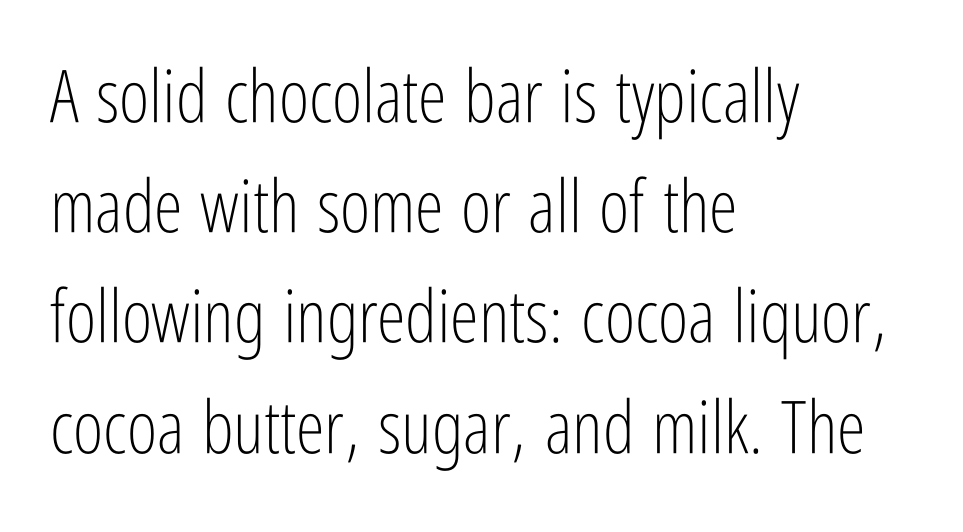
Q: Is the text bold? A: No.
Q: Is the text italic (slanted)? A: No, it is upright.
Q: Is the typeface a serif or a sans-serif typeface? A: Sans-serif.
Q: Is the text underlined? A: No.
Q: How is the paragraph aligned? A: Left-aligned.
Q: Is the spacing between letters normal or unusually wide? A: Normal.
Q: Is the spacing between lines tight, normal or loose? A: Normal.
Q: Width (condensed, normal, or wide)? A: Condensed.
Q: Stroke contrast? A: Low.
Q: x-height? A: Medium.
Q: Monospaced? A: No.
